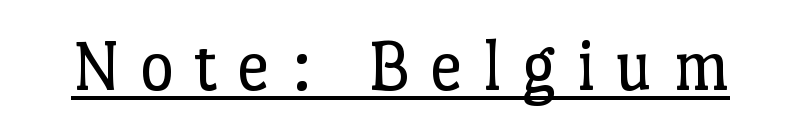
The image shows 74 px regular-weight serif type, upright; set unusually wide letter spacing (+0.27 em), underlined; low stroke contrast and a medium x-height.
